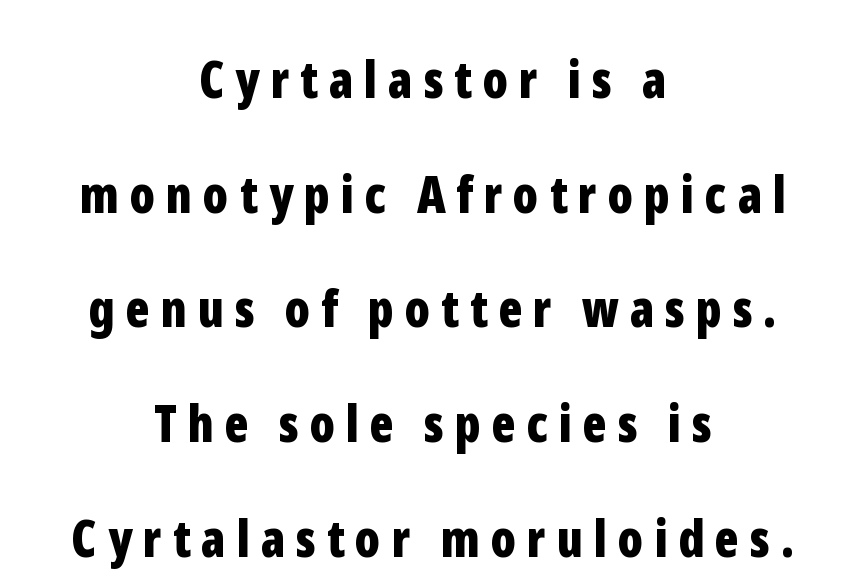
Q: Is the text bold? A: Yes.
Q: Is the text italic (slanted)? A: No, it is upright.
Q: Is the typeface a serif or a sans-serif typeface? A: Sans-serif.
Q: Is the text underlined? A: No.
Q: How is the paragraph aligned? A: Centered.
Q: Is the spacing between letters normal or unusually wide? A: Unusually wide.
Q: Is the spacing between lines tight, normal or loose? A: Loose.
Q: Width (condensed, normal, or wide)? A: Condensed.
Q: Stroke contrast? A: Low.
Q: x-height? A: Medium.
Q: Monospaced? A: No.
